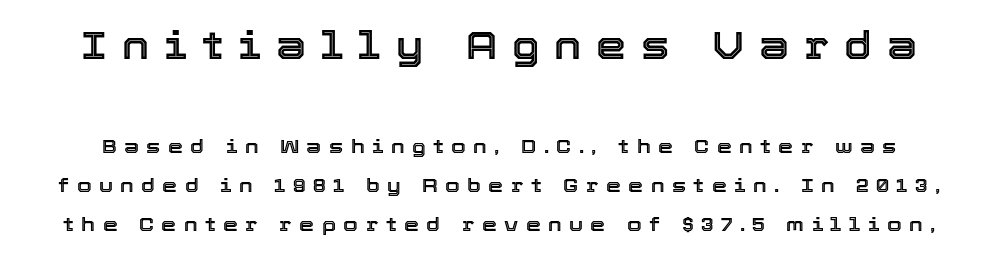
The image shows 38 px text type, upright; set loose line spacing (2.05x), unusually wide letter spacing (+0.39 em), not underlined; the first (top) block is 2.0x larger; a medium x-height.
